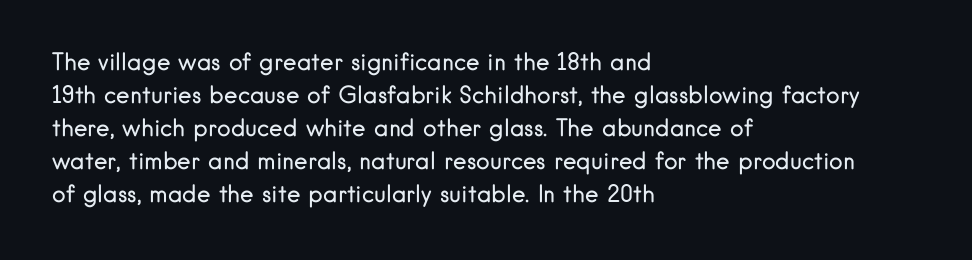
{"italic": "no", "bold": "no", "underline": "no", "align": "left", "line_spacing": "normal", "line_spacing_ratio": 1.43, "letter_spacing": "normal", "letter_spacing_em": 0.0, "glyph_px": 23}
